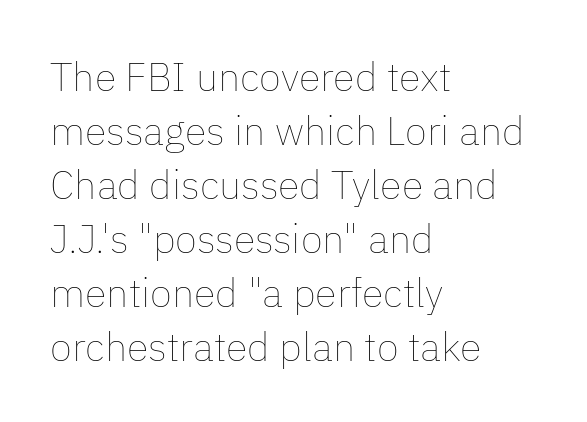
Q: Is the text bold? A: No.
Q: Is the text italic (slanted)? A: No, it is upright.
Q: Is the text underlined? A: No.
Q: How is the paragraph aligned? A: Left-aligned.
Q: Is the spacing between letters normal or unusually wide? A: Normal.
Q: Is the spacing between lines tight, normal or loose? A: Normal.
Q: Width (condensed, normal, or wide)? A: Normal.
Q: Stroke contrast? A: Low.
Q: x-height? A: Medium.
Q: Monospaced? A: No.
